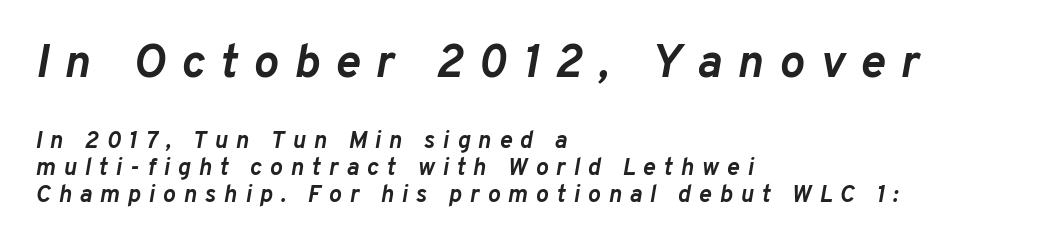
{"italic": "yes", "lean": "right", "slant_degrees": 10, "bold": "yes", "weight": "semibold", "width": "normal", "stroke_contrast": "low", "x_height": "medium", "monospaced": "no", "underline": "no", "align": "left", "line_spacing": "tight", "line_spacing_ratio": 1.13, "letter_spacing": "wide", "letter_spacing_em": 0.33, "larger_block": "first", "size_ratio": 1.96, "glyph_px": 47}
